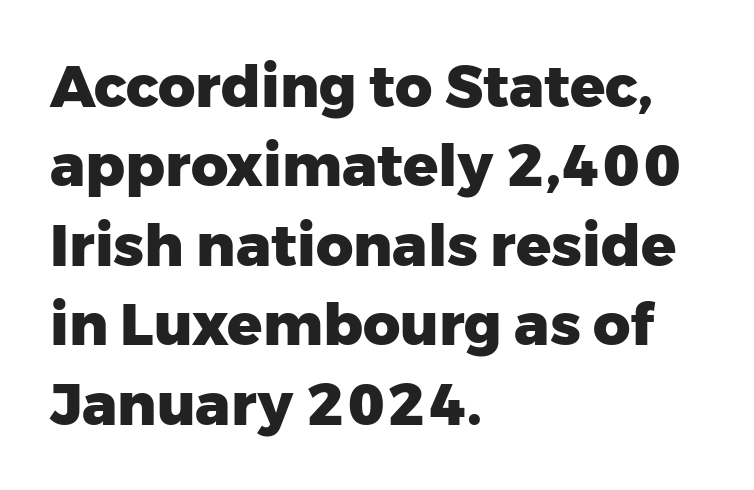
This sample keeps an unexceptional amount of space between lines. Students, note that the glyphs here touch the page at normal intervals. Style check: upright. The rendering uses natural spacing where letterforms have individual widths. As a designer I'd log this as weight 700, bold.
